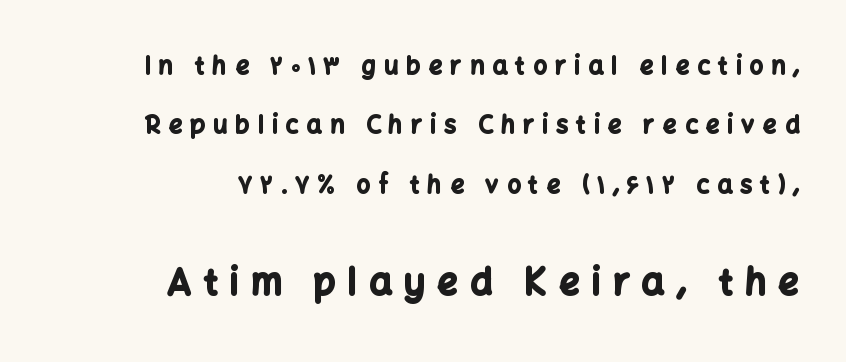
Q: Is the text bold? A: Yes.
Q: Is the text italic (slanted)? A: No, it is upright.
Q: Is the typeface a serif or a sans-serif typeface? A: Sans-serif.
Q: Is the text underlined? A: No.
Q: How is the paragraph aligned? A: Right-aligned.
Q: Is the spacing between letters normal or unusually wide? A: Unusually wide.
Q: Is the spacing between lines tight, normal or loose? A: Loose.
Q: Which block of text is set in a larger size, the first (top) or the second (bottom)? A: The second (bottom) one.
Q: Width (condensed, normal, or wide)? A: Normal.
Q: Stroke contrast? A: Low.
Q: x-height? A: Medium.
Q: Monospaced? A: No.
